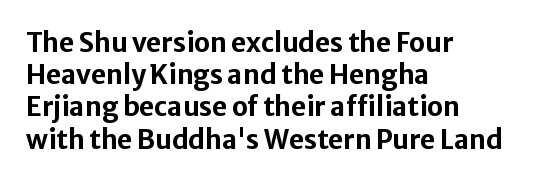
Descenders hang freely into open space. Rendered with straight, roman letterforms. The strokes are fattened all the way to bold. This rendering uses left alignment, leaving the right contour irregular.
